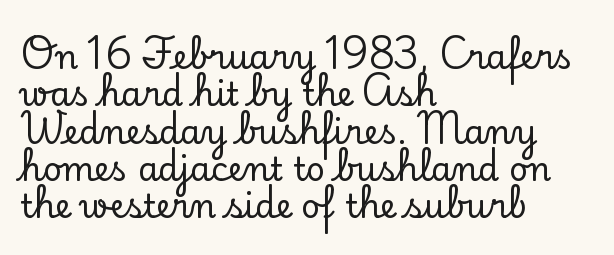
The image shows 33 px serif type, upright; set left-aligned, tight line spacing (1.13x), normal letter spacing, not underlined; low stroke contrast and a small x-height.
